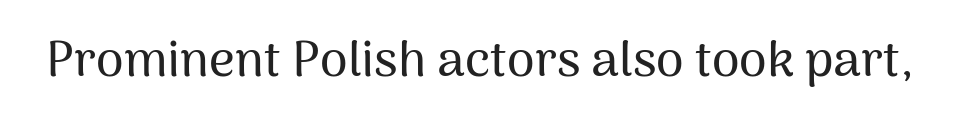
The face used here is rendered with its standard letterfit. The letters stand straight up with perfectly vertical stems. Think of a printed novel: that variable character pitch is what you see here. The glyphs in this specimen are sans serif.
